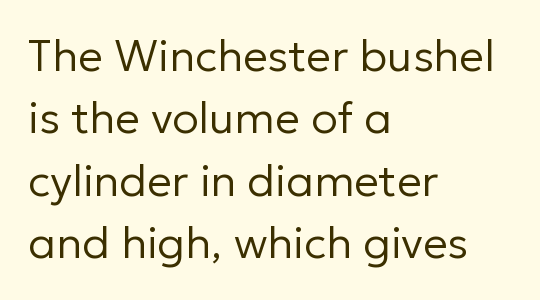
{"serif": "no", "italic": "no", "bold": "no", "weight": "regular", "width": "normal", "stroke_contrast": "low", "x_height": "medium", "monospaced": "no", "underline": "no", "align": "left", "line_spacing": "normal", "line_spacing_ratio": 1.42, "letter_spacing": "normal", "letter_spacing_em": 0.0, "glyph_px": 44}
